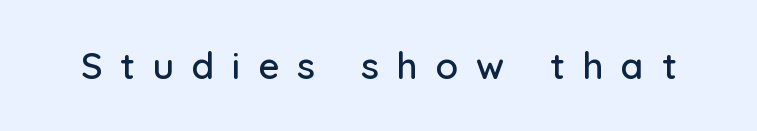
{"serif": "no", "italic": "no", "width": "normal", "stroke_contrast": "low", "x_height": "medium", "monospaced": "no", "underline": "no", "letter_spacing": "wide", "letter_spacing_em": 0.48, "glyph_px": 37}
